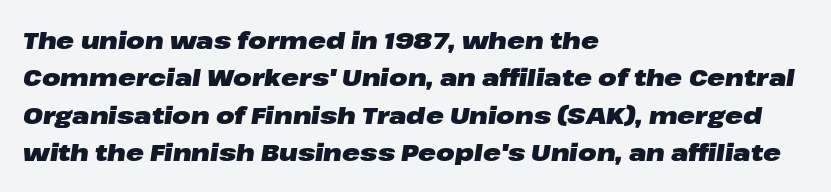
{"italic": "yes", "lean": "right", "slant_degrees": 8, "bold": "yes", "underline": "no", "align": "left", "line_spacing": "normal", "line_spacing_ratio": 1.56, "letter_spacing": "normal", "letter_spacing_em": 0.0, "glyph_px": 24}
